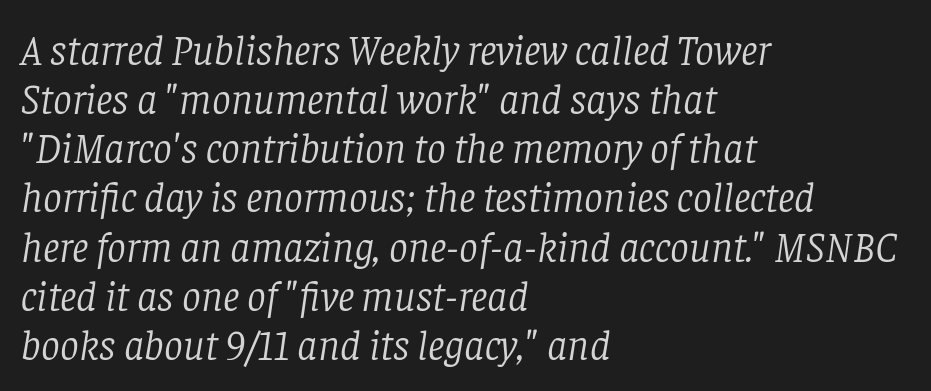
The image shows 42 px light serif type, italic (leaning right); set left-aligned, line spacing 1.17x, normal letter spacing, not underlined; low stroke contrast and a large x-height.
